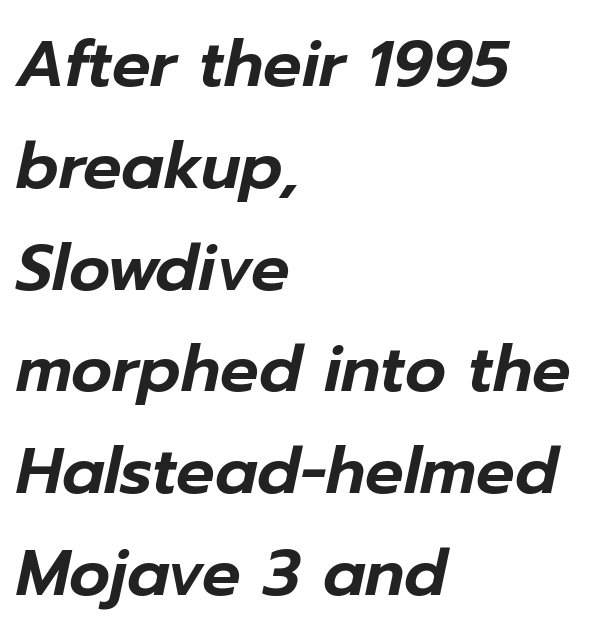
{"italic": "yes", "lean": "right", "slant_degrees": 12, "width": "normal", "stroke_contrast": "low", "x_height": "medium", "monospaced": "no", "underline": "no", "align": "left", "line_spacing": "normal", "line_spacing_ratio": 1.59, "letter_spacing": "normal", "letter_spacing_em": 0.0, "glyph_px": 64}
